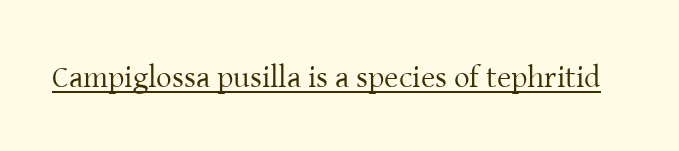
The image shows 31 px regular-weight serif type, upright; set normal letter spacing, underlined; low stroke contrast and a medium x-height.
